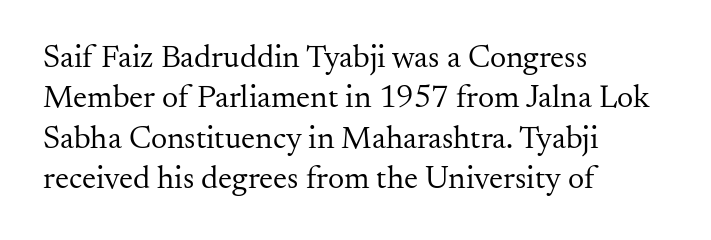
This is not heavy type; no bold has been used. Little horizontal feet cap the strokes, marking this as serif type. Vertically, the passage feels balanced, rows spaced as you'd expect. Inter-character spacing is left at the font's built-in metrics. Each row of text sits above clean, open space.
